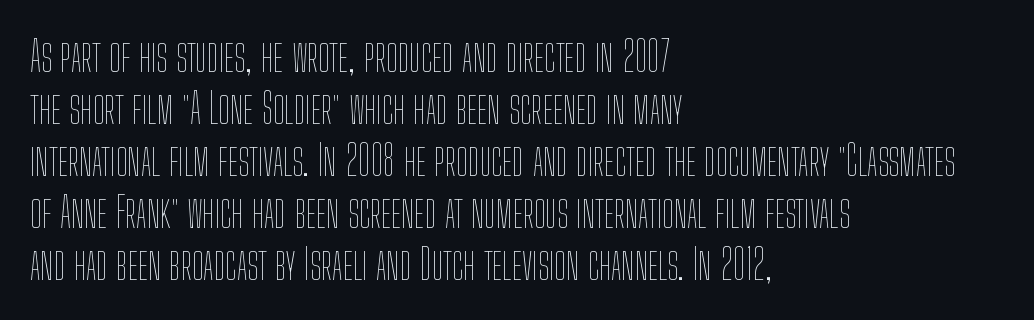
Q: Is the text bold? A: No.
Q: Is the text italic (slanted)? A: No, it is upright.
Q: Is the text underlined? A: No.
Q: How is the paragraph aligned? A: Left-aligned.
Q: Is the spacing between letters normal or unusually wide? A: Normal.
Q: Width (condensed, normal, or wide)? A: Condensed.
Q: Stroke contrast? A: Low.
Q: x-height? A: Medium.
Q: Monospaced? A: No.
